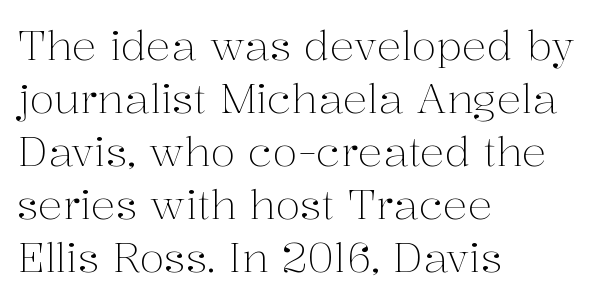
Q: Is the text bold? A: No.
Q: Is the text italic (slanted)? A: No, it is upright.
Q: Is the typeface a serif or a sans-serif typeface? A: Serif.
Q: Is the text underlined? A: No.
Q: How is the paragraph aligned? A: Left-aligned.
Q: Is the spacing between letters normal or unusually wide? A: Normal.
Q: Is the spacing between lines tight, normal or loose? A: Normal.
Q: Width (condensed, normal, or wide)? A: Normal.
Q: Stroke contrast? A: Medium.
Q: x-height? A: Medium.
Q: Monospaced? A: No.
